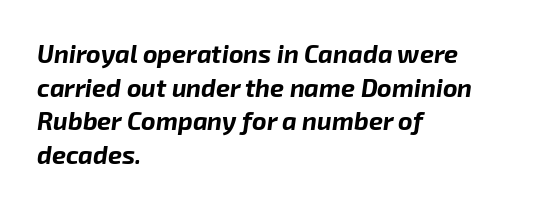
The area under the type is left untouched. When letters slant like this, we call the style italic. The line texture is even and compact thanks to regular tracking. The text block is weighted toward the left margin, trailing off unevenly rightward. Its strokes are broad and dark, the hallmark of bold type. A typesetter would call this leading conventional body-copy spacing.
